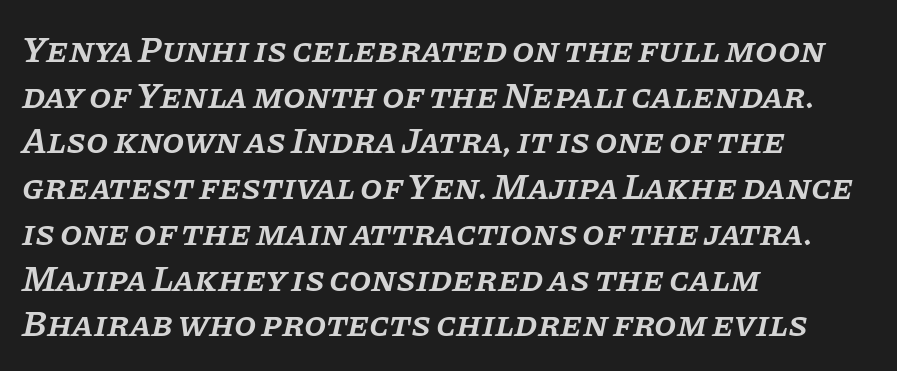
Q: Is the text bold? A: Semi-bold.
Q: Is the text italic (slanted)? A: Yes, it leans right by about 11 degrees.
Q: Is the typeface a serif or a sans-serif typeface? A: Serif.
Q: Is the text underlined? A: No.
Q: How is the paragraph aligned? A: Left-aligned.
Q: Is the spacing between letters normal or unusually wide? A: Normal.
Q: Is the spacing between lines tight, normal or loose? A: Normal.
Q: Width (condensed, normal, or wide)? A: Normal.
Q: Stroke contrast? A: Low.
Q: x-height? A: Large.
Q: Monospaced? A: No.
